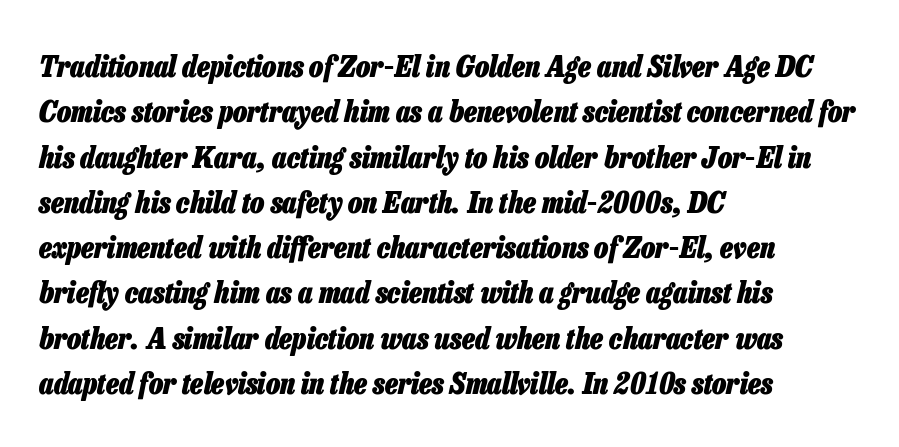
Summary of vertical rhythm: regular, with standard interline spacing. Layout note: lines flush left. Do the characters align in a grid? No, the font is proportional. The area under the type is left untouched. The passage shown is emphatically bold. Letter spacing: default.
